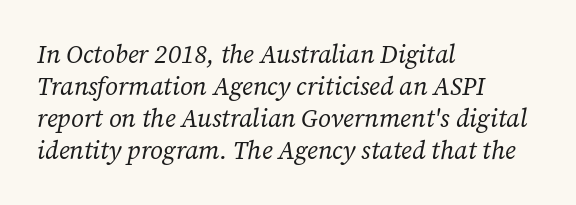
The image shows 25 px text type, italic (leaning right); set left-aligned, normal line spacing (1.28x), normal letter spacing, not underlined.
